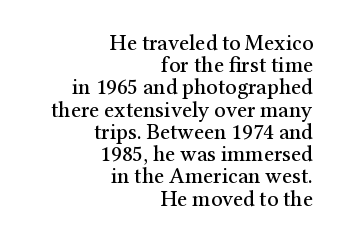
{"italic": "no", "underline": "no", "align": "right", "line_spacing": "tight", "line_spacing_ratio": 1.01, "letter_spacing": "normal", "letter_spacing_em": 0.0, "glyph_px": 22}
